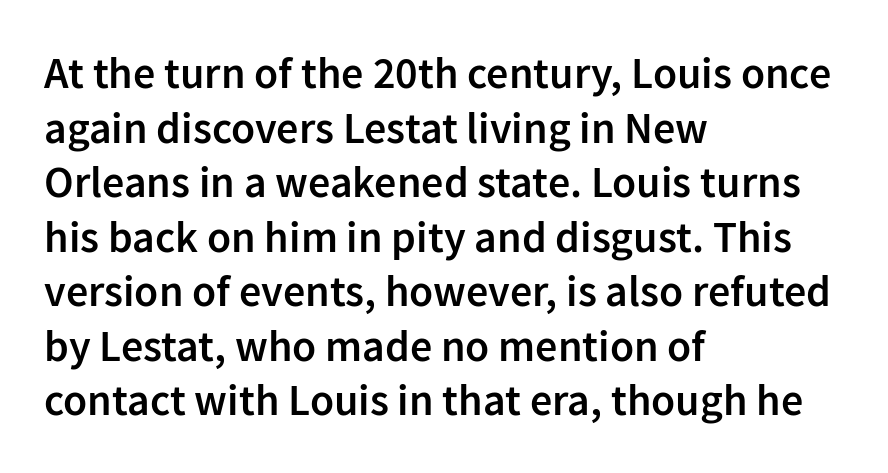
Classification — sans serif. A typesetter would call this proportional, since set widths differ per character. Every row of glyphs begins at an identical x-position on the left. Is the letter spacing exaggerated? No — it looks like the ordinary default. Posture: straight, roman, zero tilt. The baseline area is clear.
